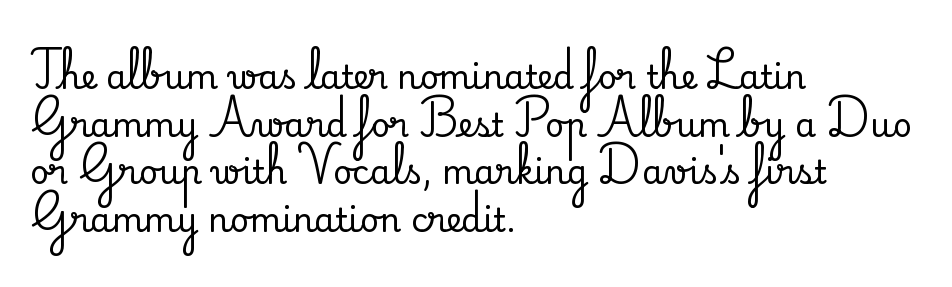
Q: Is the text italic (slanted)? A: No, it is upright.
Q: Is the typeface a serif or a sans-serif typeface? A: Serif.
Q: Is the text underlined? A: No.
Q: How is the paragraph aligned? A: Left-aligned.
Q: Is the spacing between letters normal or unusually wide? A: Normal.
Q: Is the spacing between lines tight, normal or loose? A: Normal.
Q: Width (condensed, normal, or wide)? A: Normal.
Q: Stroke contrast? A: Medium.
Q: x-height? A: Small.
Q: Monospaced? A: No.
